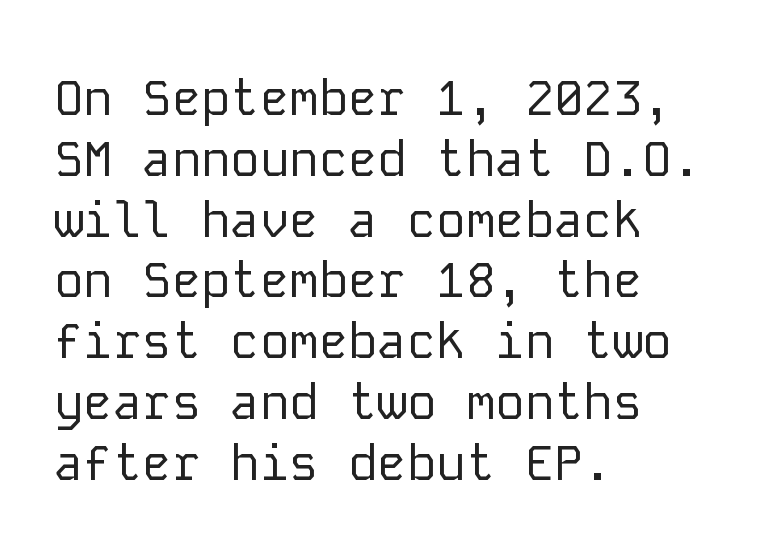
The image shows 49 px regular-weight sans-serif type, upright, monospaced; set left-aligned, line spacing 1.24x, normal letter spacing, not underlined; low stroke contrast and a medium x-height.
